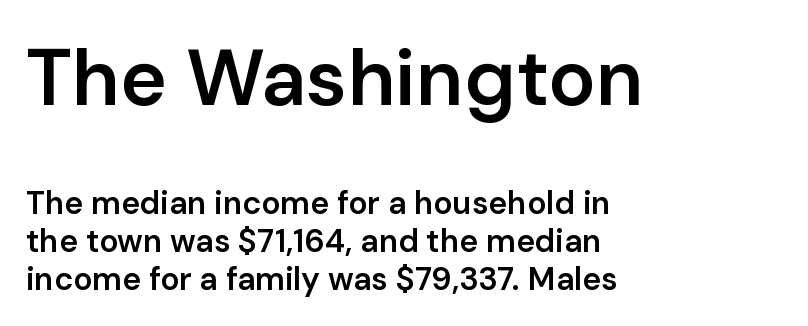
{"serif": "no", "italic": "no", "bold": "semi", "weight": "semibold", "width": "normal", "stroke_contrast": "low", "x_height": "medium", "monospaced": "no", "underline": "no", "align": "left", "line_spacing_ratio": 1.18, "letter_spacing": "normal", "letter_spacing_em": 0.0, "larger_block": "first", "size_ratio": 2.47, "glyph_px": 79}
